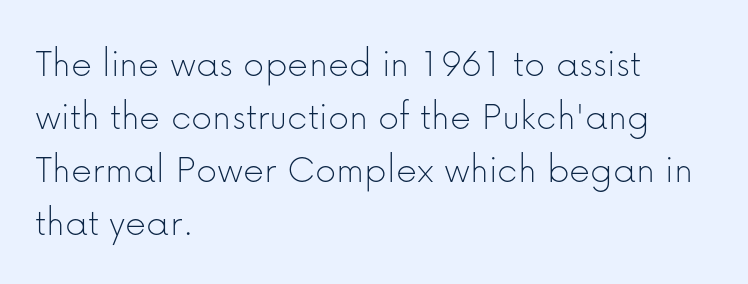
The tracking reads as untouched default to a designer's eye. Serifs: no, the terminals of the letterforms are clean. Normally led — the rows are evenly, conventionally spaced. Plain, unruled lines of type.
